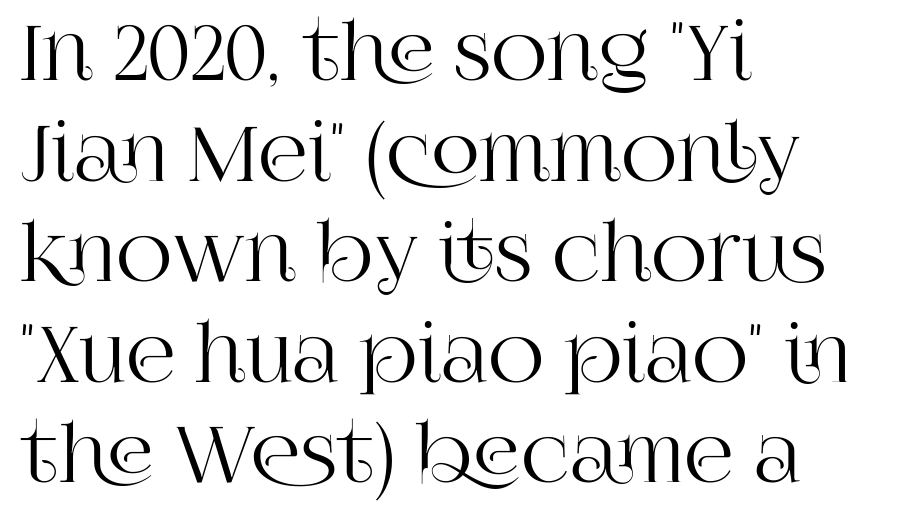
{"serif": "yes", "italic": "no", "width": "normal", "stroke_contrast": "high", "x_height": "large", "monospaced": "no", "underline": "no", "align": "left", "line_spacing": "normal", "line_spacing_ratio": 1.29, "letter_spacing": "normal", "letter_spacing_em": 0.0, "glyph_px": 78}
